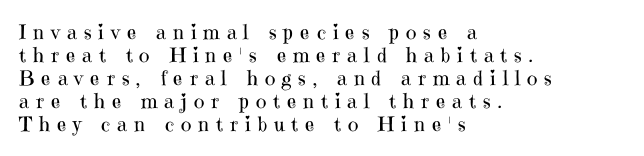
The image shows 20 px text type, upright; set left-aligned, tight line spacing (1.15x), unusually wide letter spacing (+0.35 em), not underlined.
